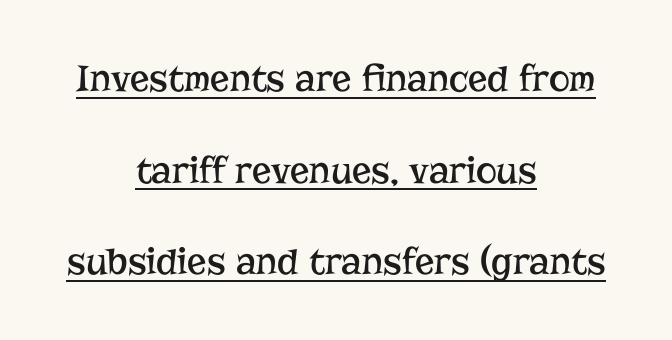
Q: Is the text bold? A: No.
Q: Is the text italic (slanted)? A: No, it is upright.
Q: Is the typeface a serif or a sans-serif typeface? A: Serif.
Q: Is the text underlined? A: Yes.
Q: How is the paragraph aligned? A: Centered.
Q: Is the spacing between letters normal or unusually wide? A: Normal.
Q: Is the spacing between lines tight, normal or loose? A: Loose.
Q: Width (condensed, normal, or wide)? A: Normal.
Q: Stroke contrast? A: Low.
Q: x-height? A: Medium.
Q: Monospaced? A: No.
